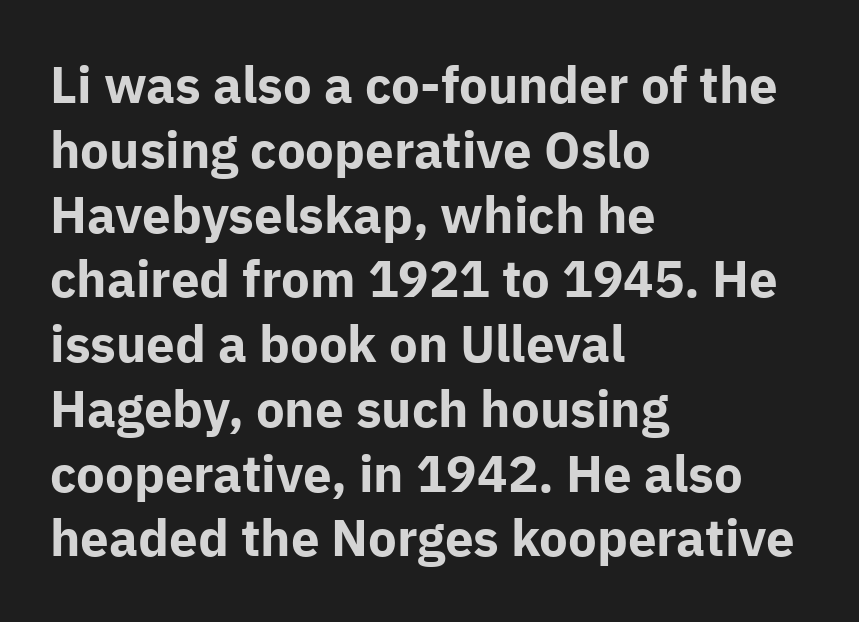
Q: Is the text bold? A: Yes.
Q: Is the text italic (slanted)? A: No, it is upright.
Q: Is the typeface a serif or a sans-serif typeface? A: Sans-serif.
Q: Is the text underlined? A: No.
Q: How is the paragraph aligned? A: Left-aligned.
Q: Is the spacing between letters normal or unusually wide? A: Normal.
Q: Is the spacing between lines tight, normal or loose? A: Normal.
Q: Width (condensed, normal, or wide)? A: Normal.
Q: Stroke contrast? A: Low.
Q: x-height? A: Medium.
Q: Monospaced? A: No.
